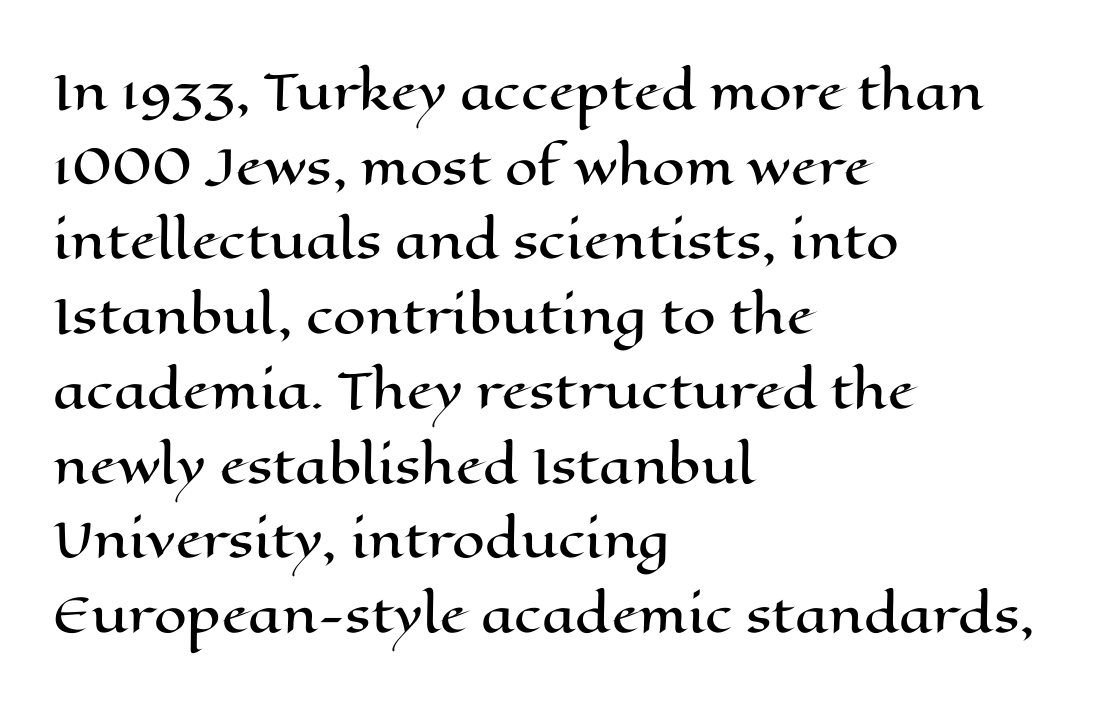
No extra tracking has been applied to these lines. Any mark beneath the type? The region is blank. This sample is left-justified, so line endings fall wherever the words run out. Nope, not italic — everything's standing straight.
